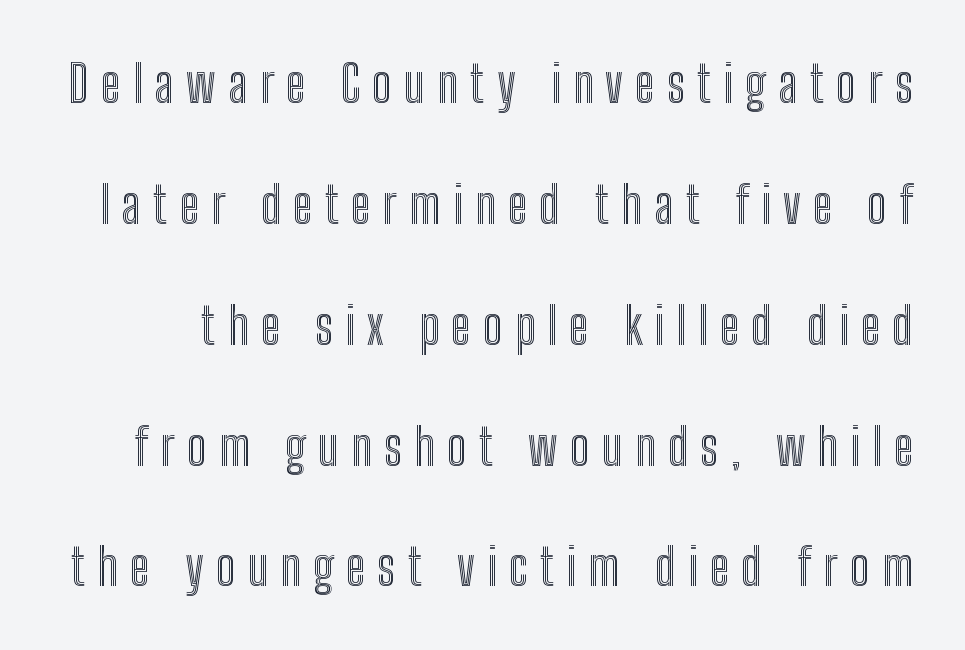
{"italic": "no", "width": "condensed", "x_height": "medium", "monospaced": "no", "underline": "no", "line_spacing": "loose", "line_spacing_ratio": 2.37, "letter_spacing": "wide", "letter_spacing_em": 0.24, "glyph_px": 51}
